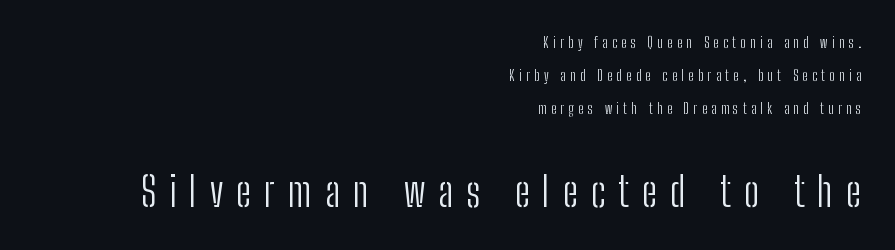
A typesetter would call this proportional, since set widths differ per character. Beneath every word, the page is bare. This rendering widens character spacing well past its baseline value. Teacher's note: observe the even right margin — that is flush-right alignment. Tall strokes in this sample are plumb rather than angled. The letters look calm and open, with moderate or lighter stems.
